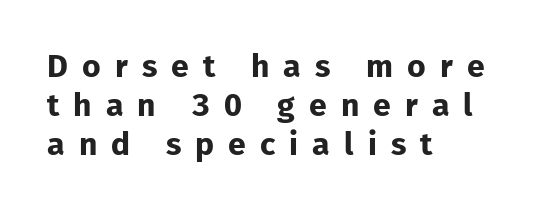
{"serif": "no", "italic": "no", "bold": "yes", "weight": "bold", "width": "normal", "stroke_contrast": "low", "x_height": "medium", "monospaced": "no", "underline": "no", "align": "left", "line_spacing_ratio": 1.22, "letter_spacing": "wide", "letter_spacing_em": 0.44, "glyph_px": 32}
